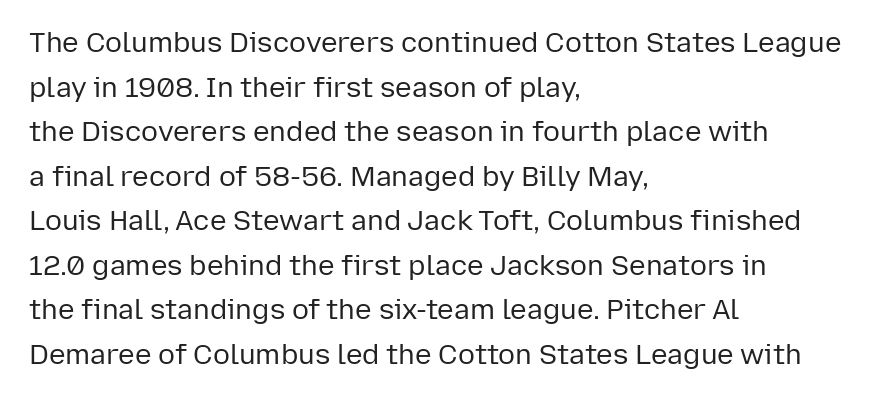
Q: Is the text bold? A: No.
Q: Is the text italic (slanted)? A: No, it is upright.
Q: Is the typeface a serif or a sans-serif typeface? A: Sans-serif.
Q: Is the text underlined? A: No.
Q: How is the paragraph aligned? A: Left-aligned.
Q: Is the spacing between letters normal or unusually wide? A: Normal.
Q: Is the spacing between lines tight, normal or loose? A: Normal.
Q: Width (condensed, normal, or wide)? A: Normal.
Q: Stroke contrast? A: Low.
Q: x-height? A: Medium.
Q: Monospaced? A: No.
